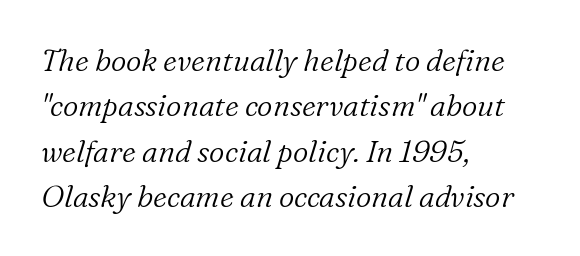
Line spacing here is normal. Is this a fixed-width face? No — the glyphs have proportional, varying widths. Words float on clear page, feet unadorned. There's an unmistakable incline to the writing here. The cut favours lightness, reaching ordinary text weight at its darkest.
